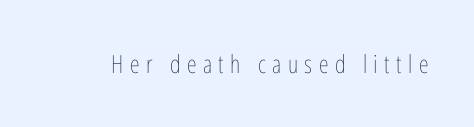
{"italic": "no", "bold": "no", "underline": "no", "letter_spacing": "wide", "letter_spacing_em": 0.26, "glyph_px": 25}
